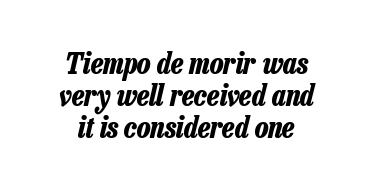
Yep, that's italic — everything's leaning. Spacing verdict: proportional, widths tailored to each character. The specimen omits any rule beneath the text block's lines. There is no visible air inserted between adjacent glyphs. Neither beginnings nor endings align; midpoints do. Baseline-to-baseline distance is barely more than the letter height.
